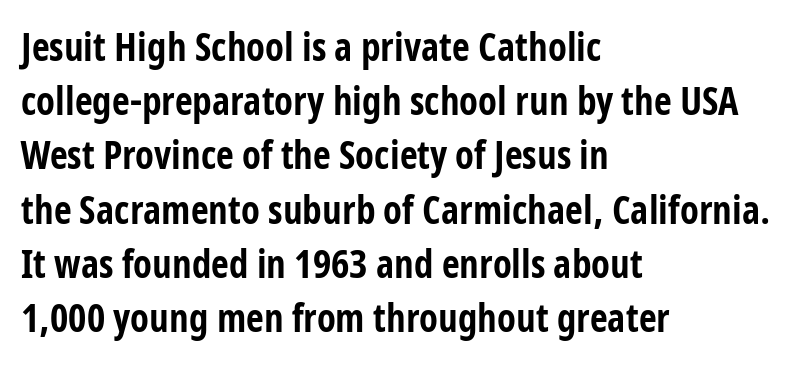
{"serif": "no", "italic": "no", "bold": "yes", "weight": "bold", "width": "condensed", "stroke_contrast": "low", "x_height": "medium", "monospaced": "no", "underline": "no", "align": "left", "line_spacing": "normal", "line_spacing_ratio": 1.39, "letter_spacing": "normal", "letter_spacing_em": 0.0, "glyph_px": 39}
